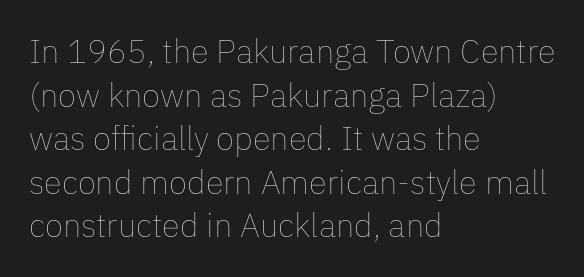
Q: Is the text bold? A: No.
Q: Is the text italic (slanted)? A: No, it is upright.
Q: Is the text underlined? A: No.
Q: How is the paragraph aligned? A: Left-aligned.
Q: Is the spacing between letters normal or unusually wide? A: Normal.
Q: Is the spacing between lines tight, normal or loose? A: Normal.
Q: Width (condensed, normal, or wide)? A: Normal.
Q: Stroke contrast? A: Low.
Q: x-height? A: Medium.
Q: Monospaced? A: No.
